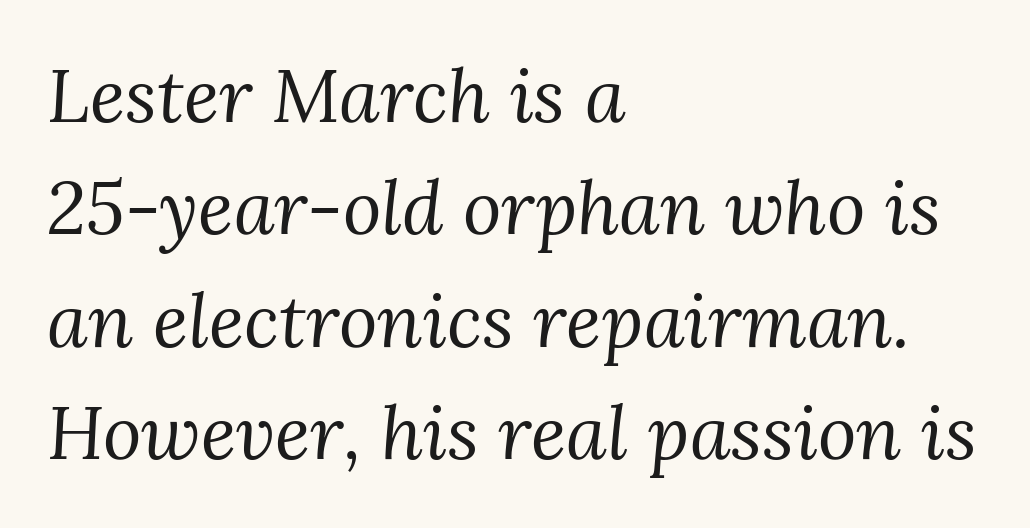
The image shows 74 px regular-weight serif type, italic (leaning right); set left-aligned, normal line spacing (1.52x), normal letter spacing, not underlined; medium stroke contrast and a medium x-height.
